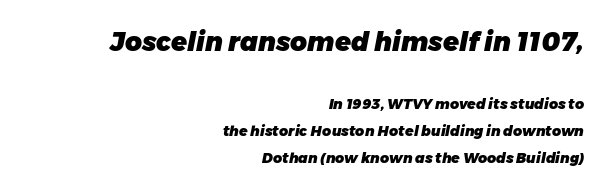
In terms of posture, this sample is oblique. Typesetter's note: full bold, strokes at maximum text heaviness. Compared with typical paragraphs, the rows here are farther apart. Has an underline been added? It has not. Spacing between characters is what you'd get straight out of the box. Horizontally, the lines are justified to the trailing edge only.
